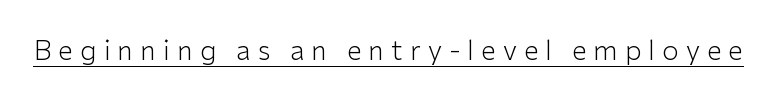
Upright lettering throughout. The sample's only ornament is a line tracing under the words. A quiet, ordinary-to-light weight characterises the typeface. Words appear elongated and porous because spacing is wide.
